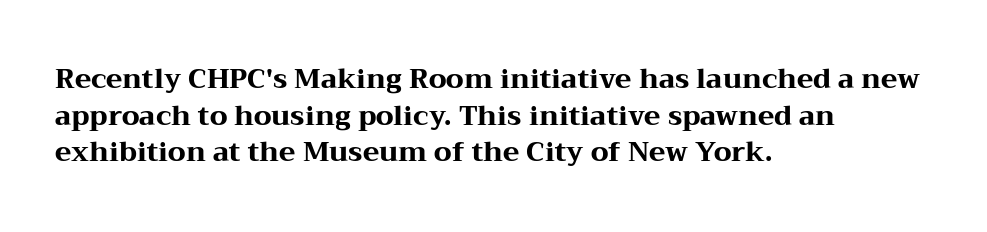
Casual observation: everything's shoved over to the left. Look at the tracking — it's just the regular setting, nothing added. The rendering uses a moderate line-height, typical for paragraphs. Decoration check: the copy has no underline. The face used here has the dense, thick strokes of a bold. The typography opts for an upright posture over an oblique one.
